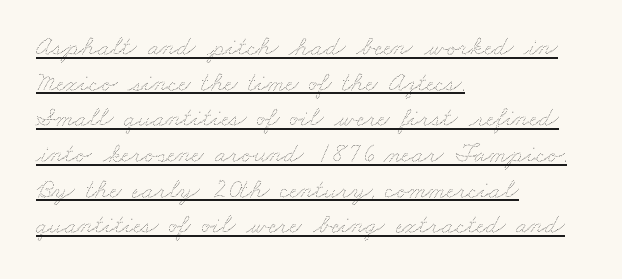
The lines sit at an ordinary, default distance from one another. Caption: multi-line text, flush left, ragged right. Is the type heavy? It reads as light-to-regular instead. Each line of the rendering has a horizontal stroke beneath the glyphs. Spacing between characters is what you'd get straight out of the box.
